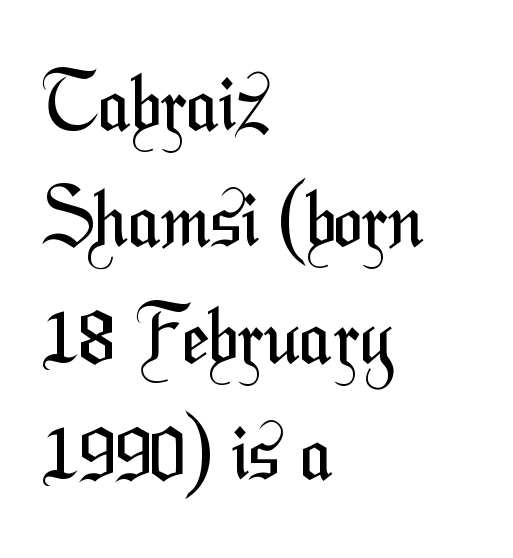
{"serif": "no", "bold": "no", "weight": "regular", "width": "condensed", "stroke_contrast": "medium", "x_height": "medium", "monospaced": "no", "underline": "no", "align": "left", "line_spacing": "normal", "line_spacing_ratio": 1.51, "letter_spacing": "normal", "letter_spacing_em": 0.0, "glyph_px": 77}
